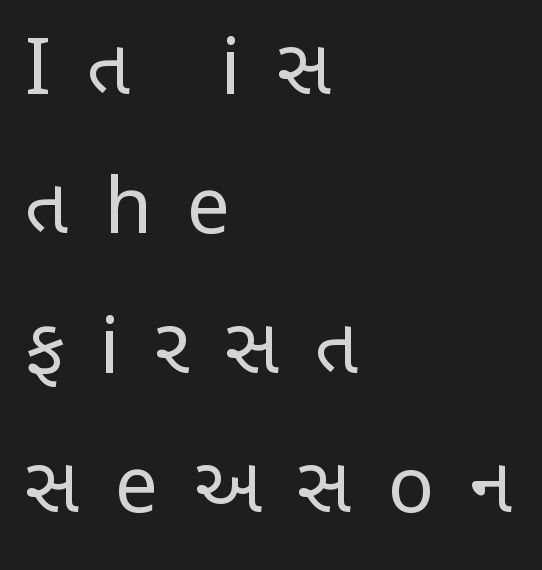
Q: Is the text bold? A: No.
Q: Is the text italic (slanted)? A: No, it is upright.
Q: Is the typeface a serif or a sans-serif typeface? A: Sans-serif.
Q: Is the text underlined? A: No.
Q: How is the paragraph aligned? A: Left-aligned.
Q: Is the spacing between letters normal or unusually wide? A: Unusually wide.
Q: Width (condensed, normal, or wide)? A: Condensed.
Q: Stroke contrast? A: Low.
Q: x-height? A: Large.
Q: Monospaced? A: No.
